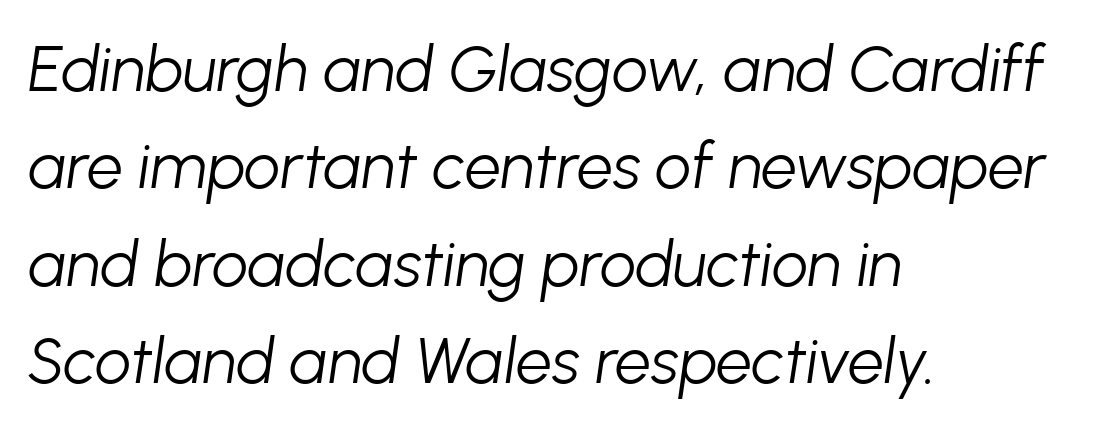
Q: Is the text bold? A: No.
Q: Is the text italic (slanted)? A: Yes, it leans right by about 8 degrees.
Q: Is the text underlined? A: No.
Q: How is the paragraph aligned? A: Left-aligned.
Q: Is the spacing between letters normal or unusually wide? A: Normal.
Q: Is the spacing between lines tight, normal or loose? A: Normal.
Q: Width (condensed, normal, or wide)? A: Normal.
Q: Stroke contrast? A: Low.
Q: x-height? A: Medium.
Q: Monospaced? A: No.
